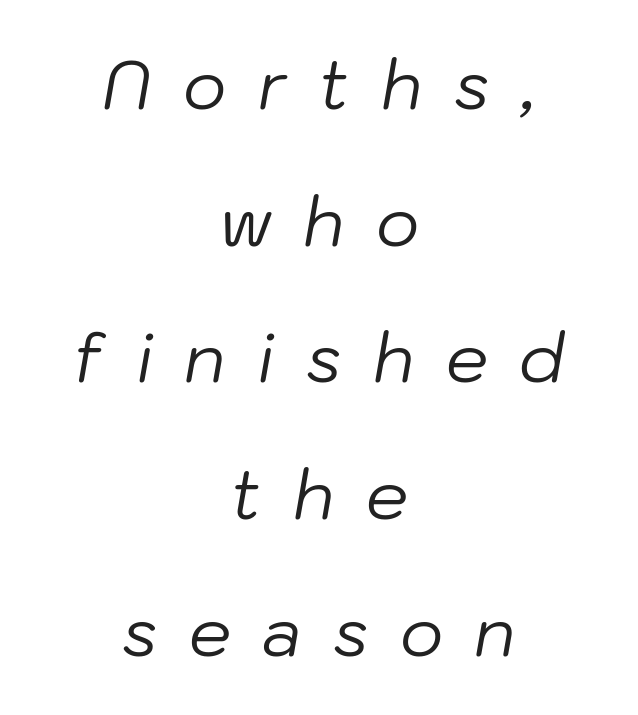
{"italic": "yes", "lean": "right", "slant_degrees": 10, "bold": "no", "weight": "regular", "width": "normal", "stroke_contrast": "low", "x_height": "medium", "monospaced": "no", "underline": "no", "align": "center", "line_spacing": "loose", "line_spacing_ratio": 2.04, "letter_spacing": "wide", "letter_spacing_em": 0.47, "glyph_px": 67}
